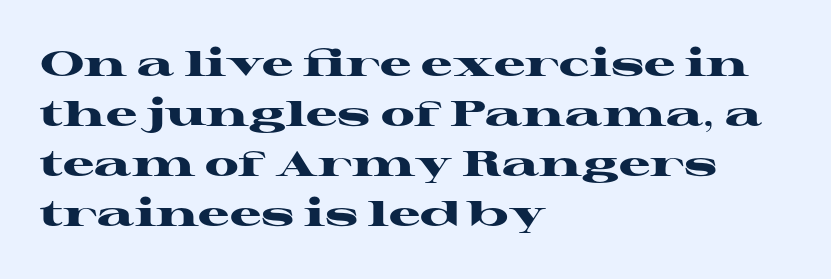
The image shows 35 px heavy, wide serif type, upright; set left-aligned, normal line spacing (1.43x), normal letter spacing, not underlined; high stroke contrast and a medium x-height.
